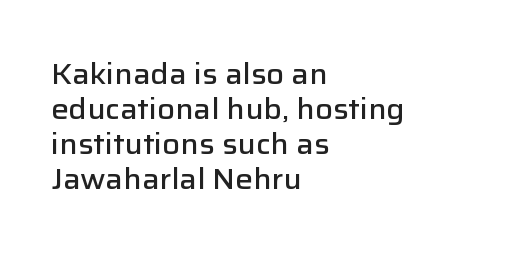
In terms of letterspacing, this is plain default setting. Looks like regular typesetting: each glyph gets only the width it needs. This sample uses a sans-serif face. The specimen reads as upright at a glance. Typeset ragged right — the left edge is the straight one. Type without underlining.
